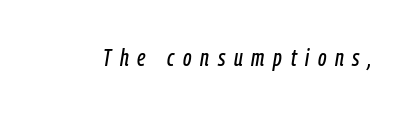
Q: Is the text italic (slanted)? A: Yes, it leans right by about 9 degrees.
Q: Is the text underlined? A: No.
Q: Is the spacing between letters normal or unusually wide? A: Unusually wide.
